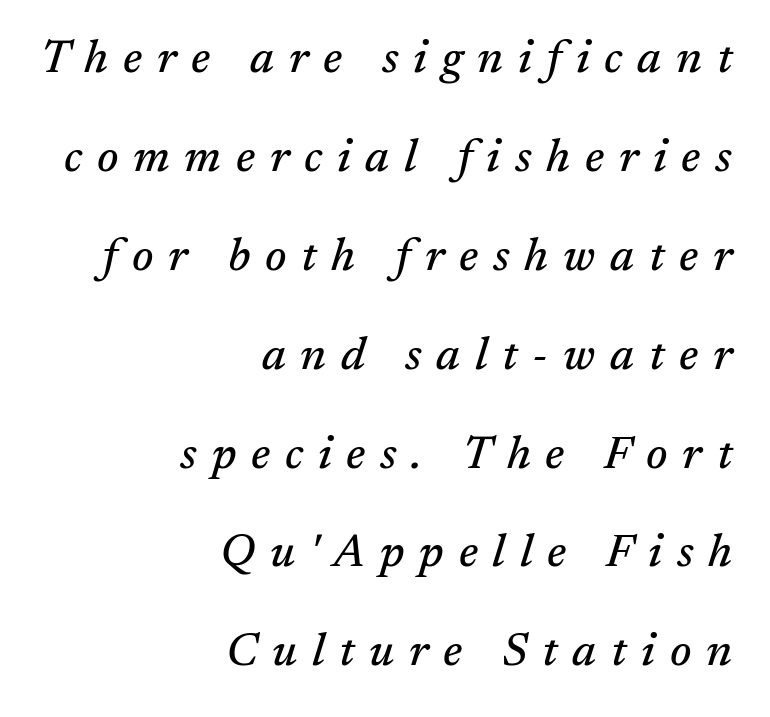
The image shows 46 px serif type, italic (leaning right); set right-aligned, loose line spacing (2.15x), unusually wide letter spacing (+0.32 em), not underlined; medium stroke contrast and a medium x-height.
